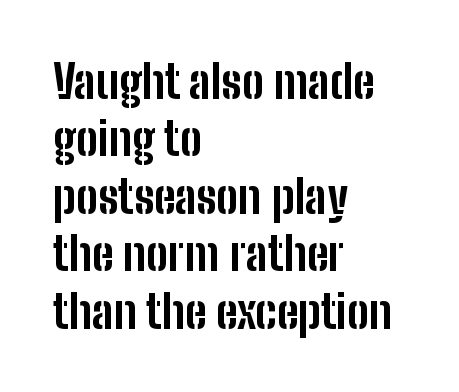
The gap between lines stays unmarked. Do the letters lean? They stand straight. Looks like regular typesetting: each glyph gets only the width it needs. The passage is arranged the way most books set body copy — flush left. Line spacing here is normal. The glyphs have the mass of a bold cut.
